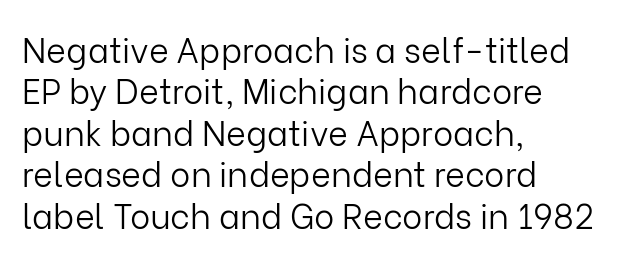
The image shows 34 px light sans-serif type, upright; set left-aligned, line spacing 1.22x, normal letter spacing, not underlined; low stroke contrast and a medium x-height.
